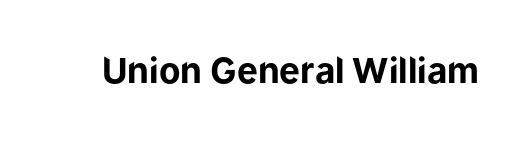
The image shows 35 px bold sans-serif type, upright; set normal letter spacing, not underlined; low stroke contrast and a medium x-height.
